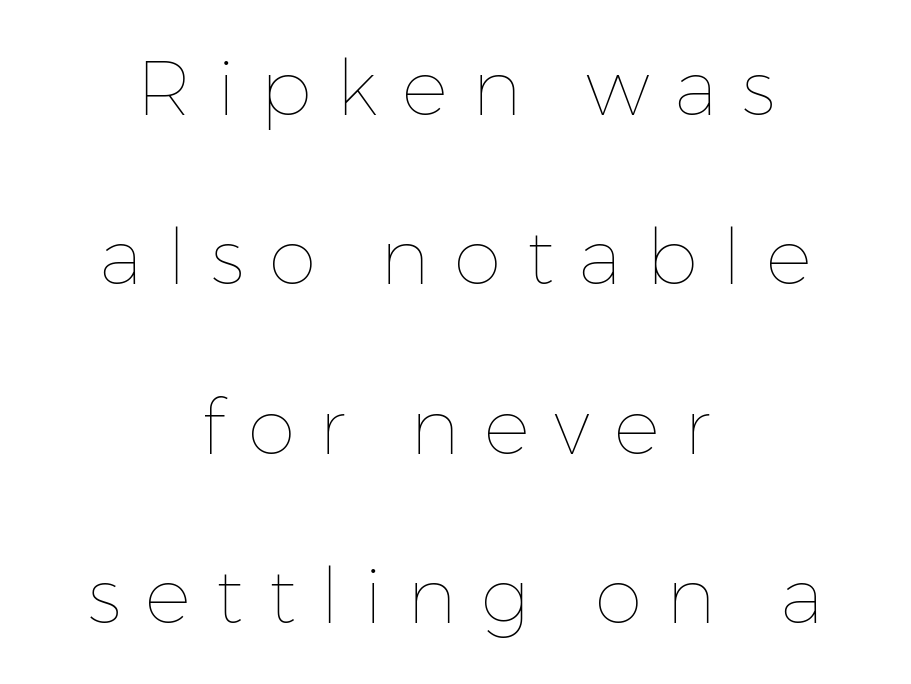
{"italic": "no", "bold": "no", "weight": "thin", "width": "normal", "stroke_contrast": "low", "x_height": "medium", "monospaced": "no", "underline": "no", "align": "center", "line_spacing": "loose", "line_spacing_ratio": 2.2, "letter_spacing": "wide", "letter_spacing_em": 0.32, "glyph_px": 77}
